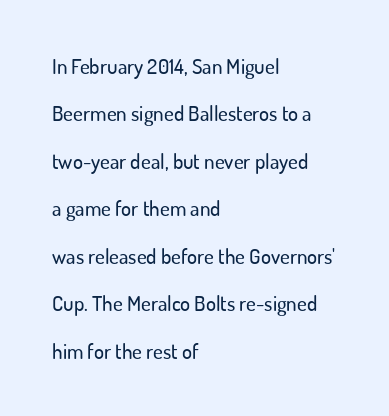
Q: Is the text italic (slanted)? A: No, it is upright.
Q: Is the text underlined? A: No.
Q: How is the paragraph aligned? A: Left-aligned.
Q: Is the spacing between letters normal or unusually wide? A: Normal.
Q: Is the spacing between lines tight, normal or loose? A: Loose.
